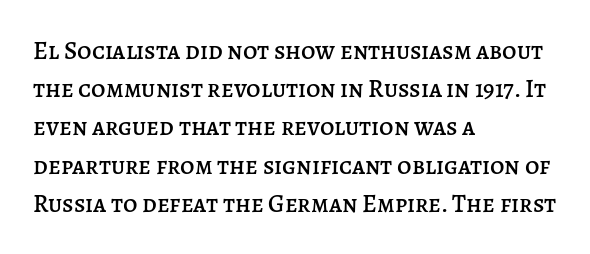
The image shows 25 px text type, upright; set left-aligned, normal line spacing (1.53x), normal letter spacing, not underlined.
